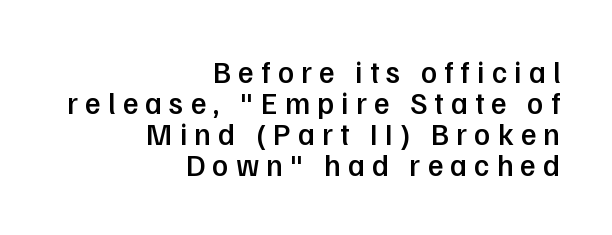
Q: Is the text bold? A: Semi-bold.
Q: Is the text italic (slanted)? A: No, it is upright.
Q: Is the typeface a serif or a sans-serif typeface? A: Sans-serif.
Q: Is the text underlined? A: No.
Q: How is the paragraph aligned? A: Right-aligned.
Q: Is the spacing between letters normal or unusually wide? A: Unusually wide.
Q: Is the spacing between lines tight, normal or loose? A: Tight.
Q: Width (condensed, normal, or wide)? A: Normal.
Q: Stroke contrast? A: Low.
Q: x-height? A: Medium.
Q: Monospaced? A: No.
